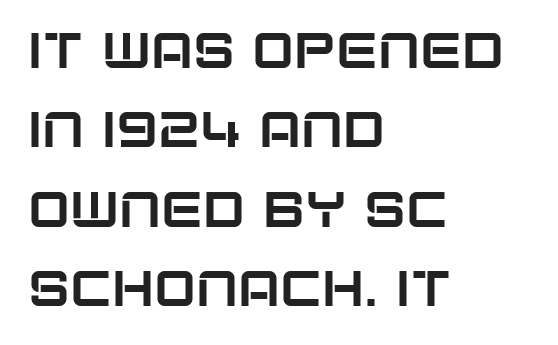
Q: Is the text italic (slanted)? A: No, it is upright.
Q: Is the typeface a serif or a sans-serif typeface? A: Sans-serif.
Q: Is the text underlined? A: No.
Q: How is the paragraph aligned? A: Left-aligned.
Q: Is the spacing between letters normal or unusually wide? A: Normal.
Q: Is the spacing between lines tight, normal or loose? A: Normal.
Q: Width (condensed, normal, or wide)? A: Normal.
Q: Stroke contrast? A: Low.
Q: x-height? A: Large.
Q: Monospaced? A: No.
